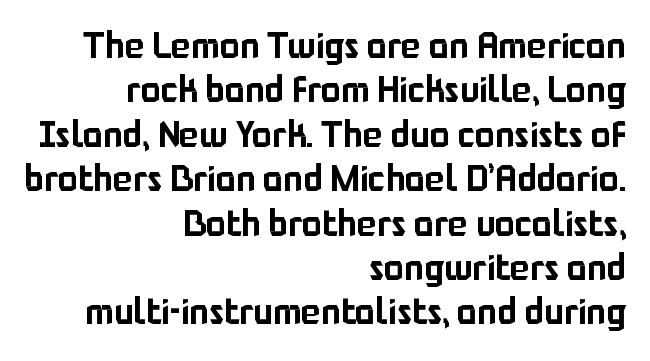
Do the characters align in a grid? No, the font is proportional. Examine the stroke ends and you'll find no serifs. A student would call this right alignment; a typographer would say flush right, rag left. Every stem runs plumb, perpendicular to the baseline.
